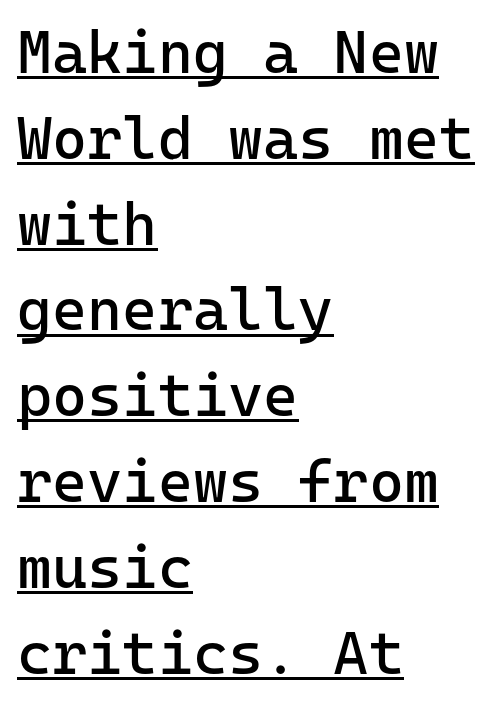
{"serif": "no", "italic": "no", "bold": "no", "weight": "regular", "width": "normal", "stroke_contrast": "low", "x_height": "medium", "underline": "yes", "align": "left", "line_spacing": "normal", "line_spacing_ratio": 1.43, "letter_spacing": "normal", "letter_spacing_em": 0.0, "glyph_px": 60}
